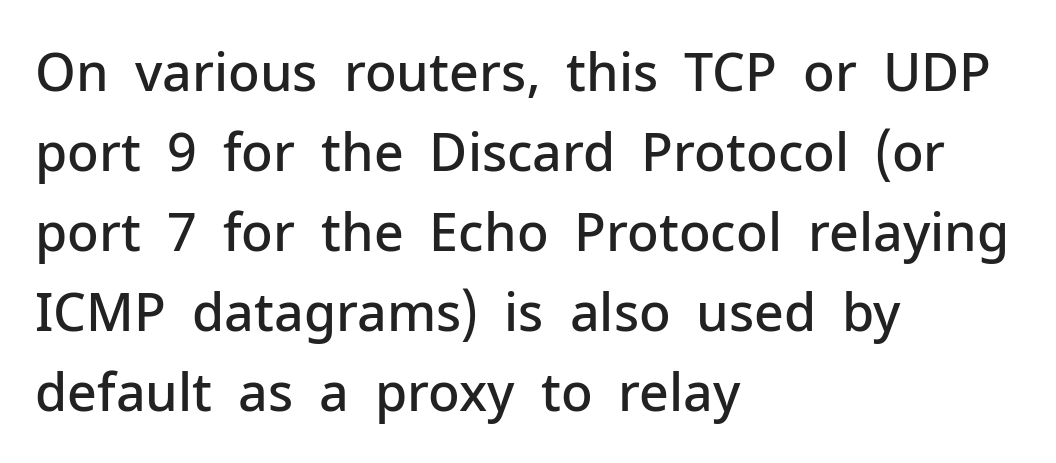
{"serif": "no", "italic": "no", "bold": "semi", "weight": "semibold", "width": "normal", "stroke_contrast": "low", "x_height": "medium", "monospaced": "no", "underline": "no", "align": "left", "line_spacing": "normal", "line_spacing_ratio": 1.54, "letter_spacing": "normal", "letter_spacing_em": 0.0, "glyph_px": 52}
